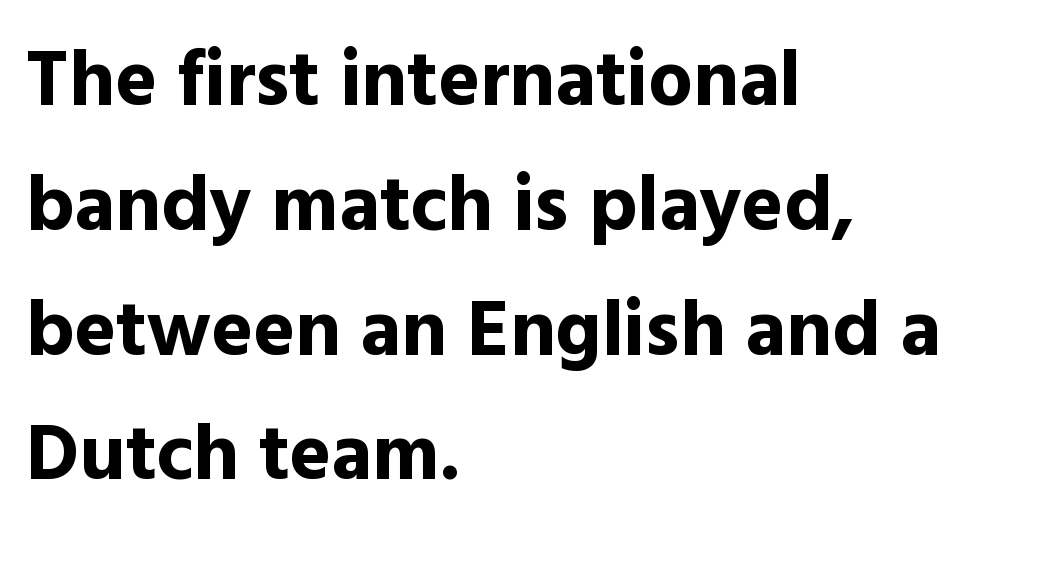
{"serif": "no", "italic": "no", "bold": "yes", "weight": "bold", "width": "normal", "x_height": "medium", "monospaced": "no", "underline": "no", "align": "left", "line_spacing": "normal", "line_spacing_ratio": 1.58, "letter_spacing": "normal", "letter_spacing_em": 0.0, "glyph_px": 79}
